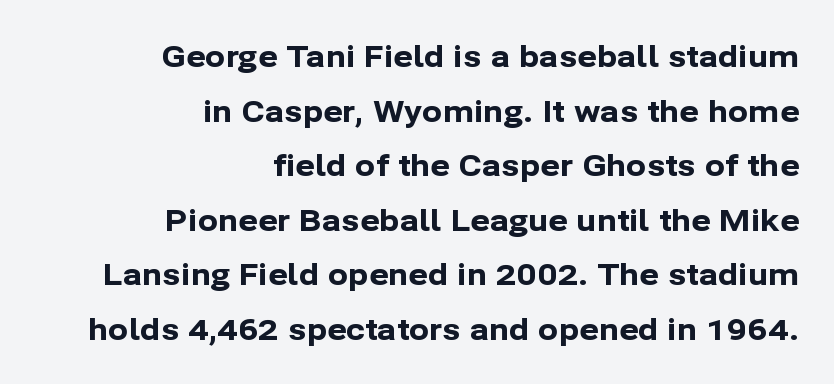
The image shows 30 px bold sans-serif type, upright; set right-aligned, line spacing 1.82x, normal letter spacing, not underlined; low stroke contrast and a medium x-height.
